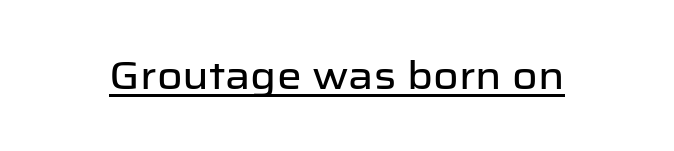
Tracking value appears to be zero — textbook default spacing. Note the varied advance widths — an 'i' is clearly narrower than an 'm'. A continuous stroke trails under the words, as in a hyperlink. It's the straight-up-and-down kind of type.
